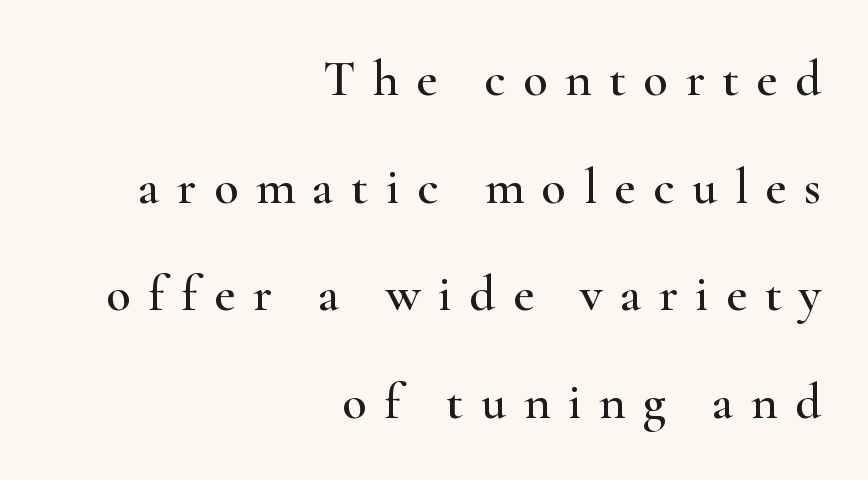
The image shows 51 px wide serif type, upright; set right-aligned, loose line spacing (2.11x), unusually wide letter spacing (+0.34 em), not underlined; high stroke contrast and a small x-height.
